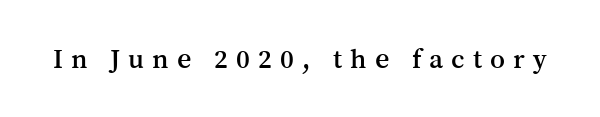
{"serif": "yes", "italic": "no", "width": "normal", "stroke_contrast": "medium", "x_height": "medium", "monospaced": "no", "underline": "no", "letter_spacing": "wide", "letter_spacing_em": 0.29, "glyph_px": 28}
